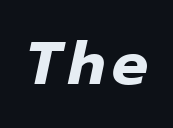
Q: Is the text bold? A: Yes.
Q: Is the text italic (slanted)? A: Yes, it leans right by about 12 degrees.
Q: Is the text underlined? A: No.
Q: Width (condensed, normal, or wide)? A: Normal.
Q: Stroke contrast? A: Low.
Q: x-height? A: Medium.
Q: Monospaced? A: No.
